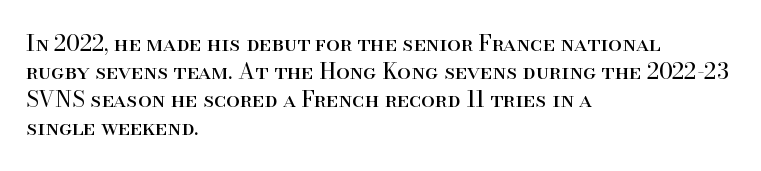
The image shows 22 px text type, upright; set left-aligned, normal line spacing (1.28x), normal letter spacing, not underlined.
